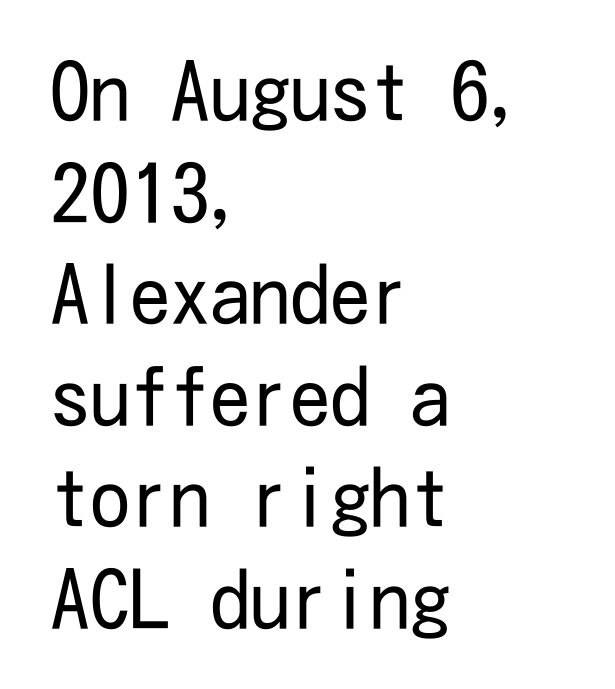
Successive baselines arrive at the customary interval. In terms of letterform style, serifs are entirely absent. Bold? No — there's no thickening of the strokes. Where is the straight margin? On the left. Words appear dense and cohesive because spacing is normal. This is the regular roman posture of the typeface.
